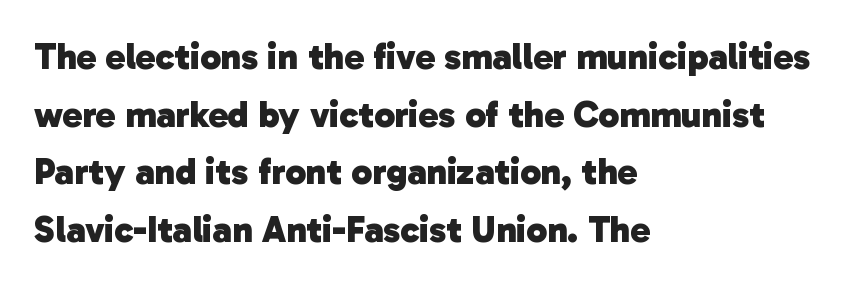
The image shows 37 px heavy sans-serif type; set left-aligned, normal line spacing (1.56x), normal letter spacing, not underlined; low stroke contrast and a medium x-height.
